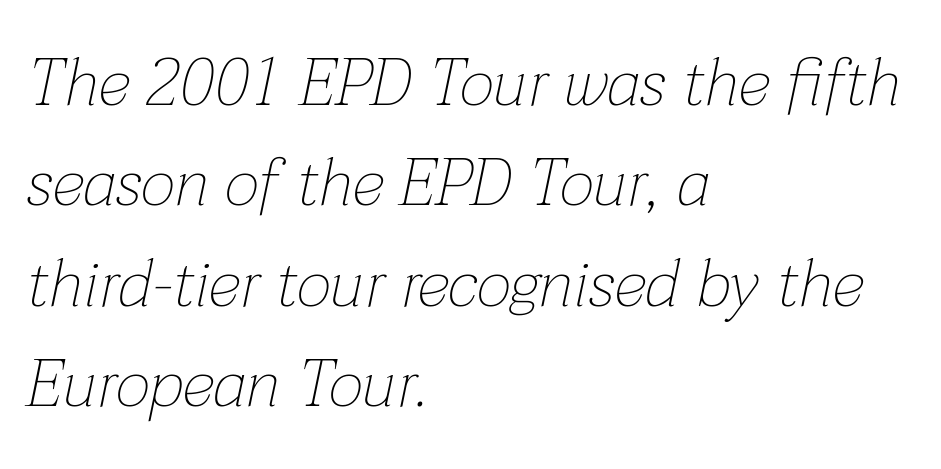
Each new line begins a customary step beneath the previous one. A typesetter would mark this as italic. Looks like regular typesetting: each glyph gets only the width it needs. Each stroke keeps to a modest, everyday thickness or less.
